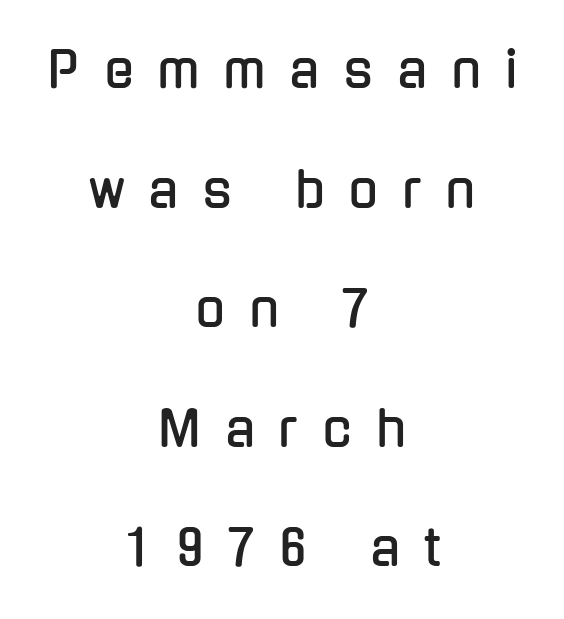
Q: Is the text italic (slanted)? A: No, it is upright.
Q: Is the typeface a serif or a sans-serif typeface? A: Sans-serif.
Q: Is the text underlined? A: No.
Q: How is the paragraph aligned? A: Centered.
Q: Is the spacing between letters normal or unusually wide? A: Unusually wide.
Q: Is the spacing between lines tight, normal or loose? A: Loose.
Q: Width (condensed, normal, or wide)? A: Condensed.
Q: Stroke contrast? A: Low.
Q: x-height? A: Medium.
Q: Monospaced? A: No.
